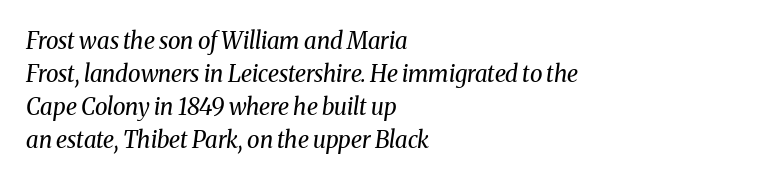
The image shows 23 px text type, italic (leaning right); set left-aligned, normal line spacing (1.43x), normal letter spacing, not underlined.
